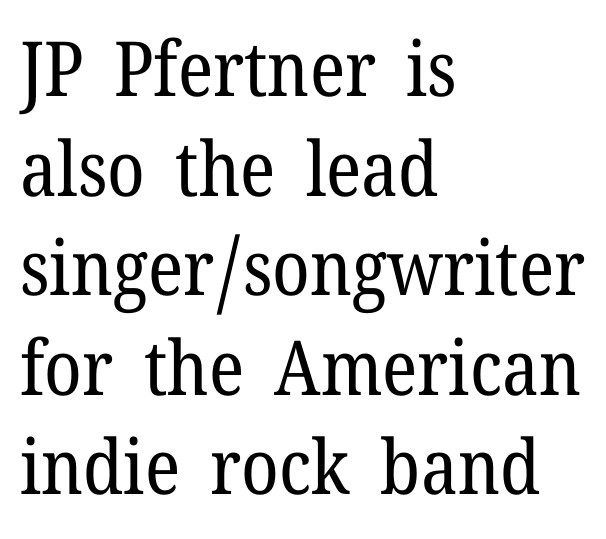
The image shows 76 px regular-weight serif type, upright; set left-aligned, normal line spacing (1.31x), normal letter spacing, not underlined; low stroke contrast and a medium x-height.
